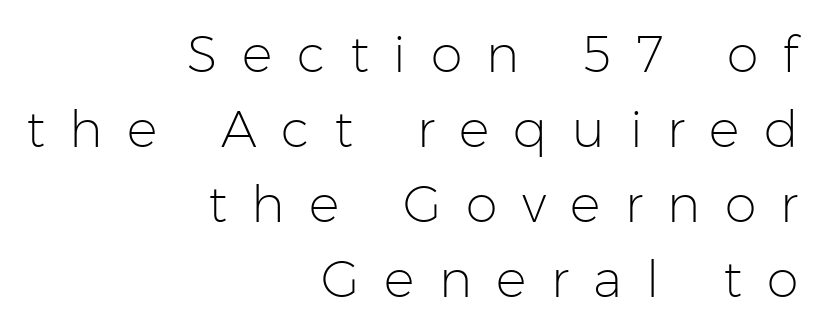
{"serif": "no", "italic": "no", "bold": "no", "weight": "light", "width": "normal", "stroke_contrast": "low", "x_height": "medium", "monospaced": "no", "underline": "no", "align": "right", "line_spacing": "normal", "line_spacing_ratio": 1.47, "letter_spacing": "wide", "letter_spacing_em": 0.48, "glyph_px": 51}
